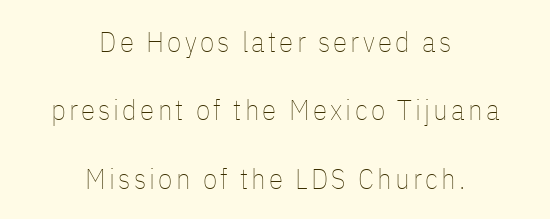
The image shows 29 px thin, condensed type, upright; set centered, loose line spacing (2.36x), not underlined; low stroke contrast and a medium x-height.
